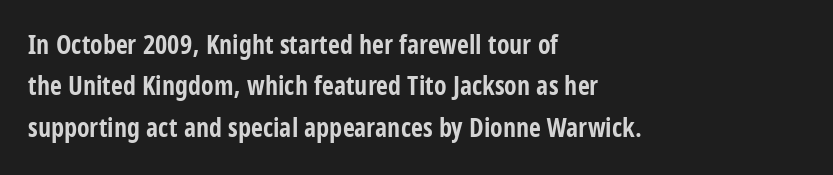
Descenders are the only things crossing below the line. Honestly, the row spacing looks completely unremarkable. The font is running at its bold setting. Inter-character spacing is left at the font's built-in metrics. Vertical strokes here are truly vertical.
